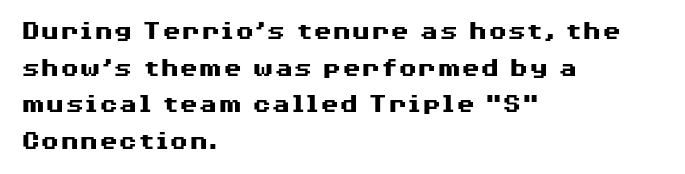
Q: Is the text bold? A: Yes.
Q: Is the text italic (slanted)? A: No, it is upright.
Q: Is the typeface a serif or a sans-serif typeface? A: Sans-serif.
Q: Is the text underlined? A: No.
Q: How is the paragraph aligned? A: Left-aligned.
Q: Is the spacing between letters normal or unusually wide? A: Normal.
Q: Is the spacing between lines tight, normal or loose? A: Normal.
Q: Width (condensed, normal, or wide)? A: Wide.
Q: Stroke contrast? A: Medium.
Q: x-height? A: Medium.
Q: Monospaced? A: No.
